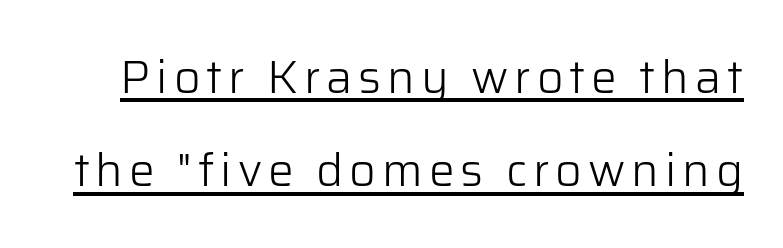
Q: Is the text bold? A: No.
Q: Is the text italic (slanted)? A: No, it is upright.
Q: Is the typeface a serif or a sans-serif typeface? A: Sans-serif.
Q: Is the text underlined? A: Yes.
Q: Is the spacing between lines tight, normal or loose? A: Loose.
Q: Width (condensed, normal, or wide)? A: Normal.
Q: Stroke contrast? A: Low.
Q: x-height? A: Medium.
Q: Monospaced? A: No.
